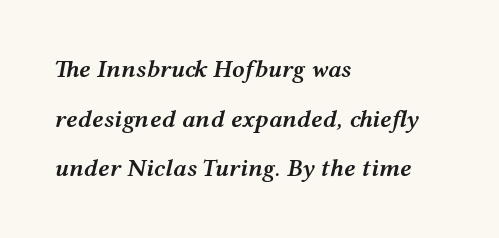
{"italic": "yes", "lean": "right", "slant_degrees": 12, "bold": "semi", "underline": "no", "align": "left", "line_spacing": "loose", "line_spacing_ratio": 1.99, "letter_spacing": "normal", "letter_spacing_em": 0.0, "glyph_px": 25}
